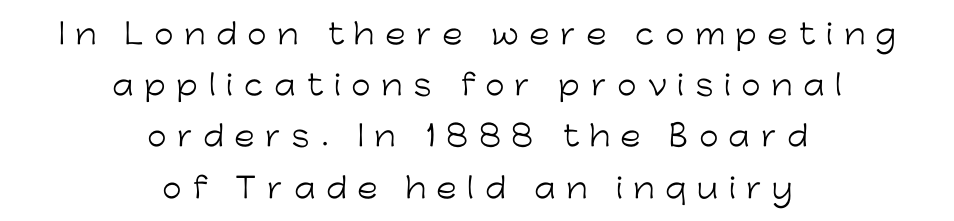
The image shows 28 px light sans-serif type, upright; set centered, line spacing 1.83x, unusually wide letter spacing (+0.38 em), not underlined; low stroke contrast and a medium x-height.
